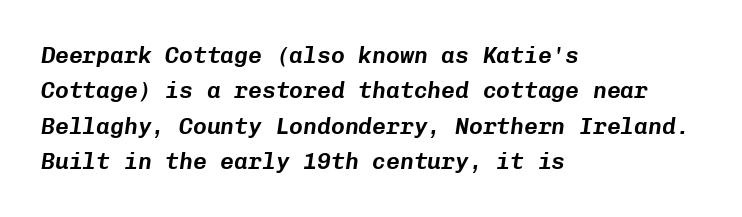
Q: Is the text italic (slanted)? A: Yes, it leans right by about 8 degrees.
Q: Is the text underlined? A: No.
Q: How is the paragraph aligned? A: Left-aligned.
Q: Is the spacing between letters normal or unusually wide? A: Normal.
Q: Is the spacing between lines tight, normal or loose? A: Normal.
